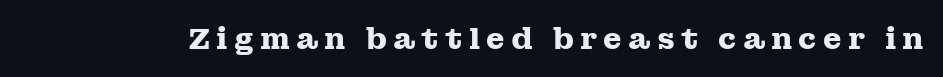
{"serif": "yes", "italic": "no", "bold": "yes", "weight": "heavy", "width": "wide", "stroke_contrast": "medium", "x_height": "medium", "monospaced": "no", "underline": "no", "letter_spacing": "wide", "letter_spacing_em": 0.2, "glyph_px": 30}
